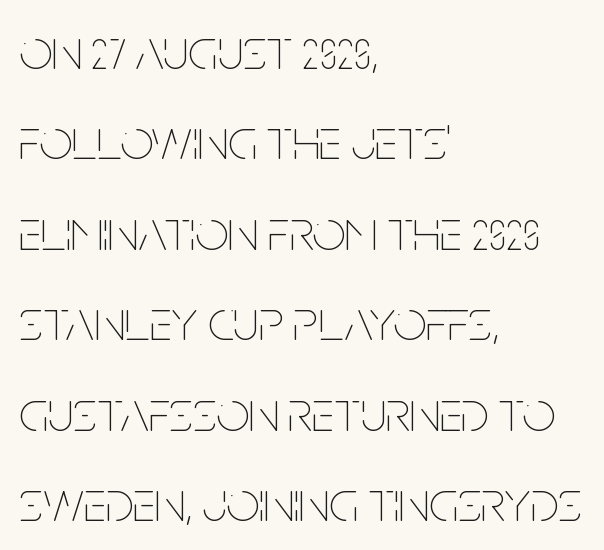
{"italic": "no", "bold": "no", "weight": "thin", "width": "condensed", "stroke_contrast": "low", "x_height": "large", "monospaced": "no", "underline": "no", "align": "left", "line_spacing": "normal", "line_spacing_ratio": 1.56, "letter_spacing": "normal", "letter_spacing_em": 0.0, "glyph_px": 58}
